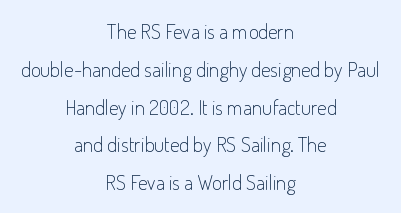
In terms of letterspacing, this is plain default setting. The typesetter chose a symmetrical, centered arrangement here. Quick note: underline off. These glyphs show unthickened strokes, regular width or finer. A typesetter would mark this as roman, not italic.
